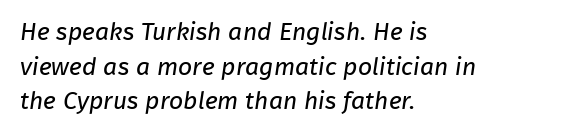
These lines keep a tight, regular rhythm from letter to letter. Quick note: underline off. This sample is left-justified, so line endings fall wherever the words run out. The cut favours lightness, reaching ordinary text weight at its darkest. Leading matches the norm, producing a regular column.
